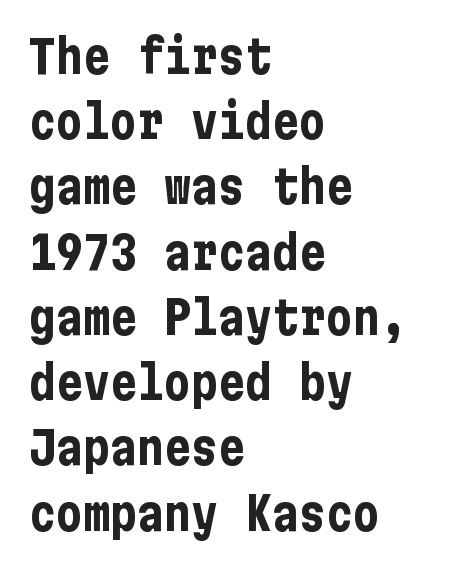
{"serif": "no", "italic": "no", "bold": "yes", "weight": "bold", "width": "condensed", "stroke_contrast": "low", "x_height": "medium", "underline": "no", "align": "left", "line_spacing": "normal", "line_spacing_ratio": 1.45, "letter_spacing": "normal", "letter_spacing_em": 0.0, "glyph_px": 45}
